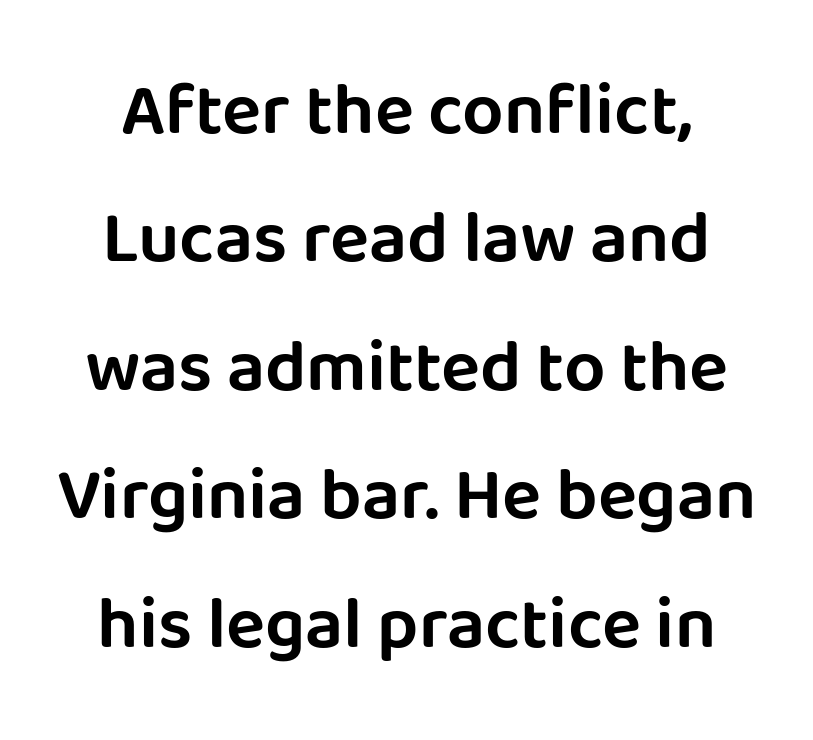
Clear beneath every line of the passage. Centered paragraph, ragged on both sides. Grotesque or geometric, the face here clearly has no serifs. Does the lettering tilt? It doesn't — this is upright.
